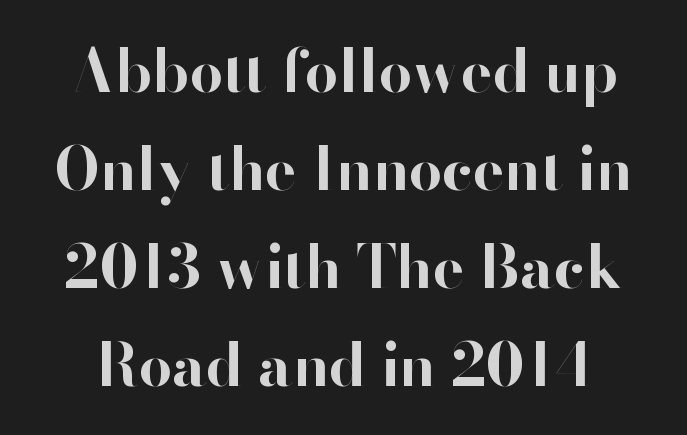
Note the varied advance widths — an 'i' is clearly narrower than an 'm'. Classification — sans serif. The block of text has a typical density, with ordinary space between rows. Italic? Not at all — the glyphs are vertical. Does extra space separate the letters? No, they use regular spacing.
